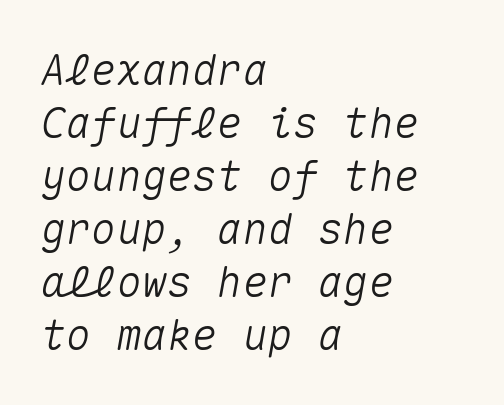
Caption: multi-line text, flush left, ragged right. The line-height multiplier appears to be the usual default. The specimen omits any rule beneath the text block's lines. In terms of letterspacing, this is plain default setting. Designer's note — italics engaged.
